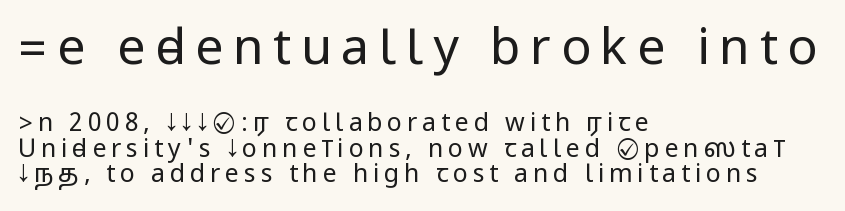
{"serif": "no", "italic": "no", "bold": "no", "weight": "regular", "width": "condensed", "stroke_contrast": "low", "underline": "no", "align": "left", "line_spacing": "tight", "line_spacing_ratio": 1.01, "larger_block": "first", "size_ratio": 2.0, "glyph_px": 50}
